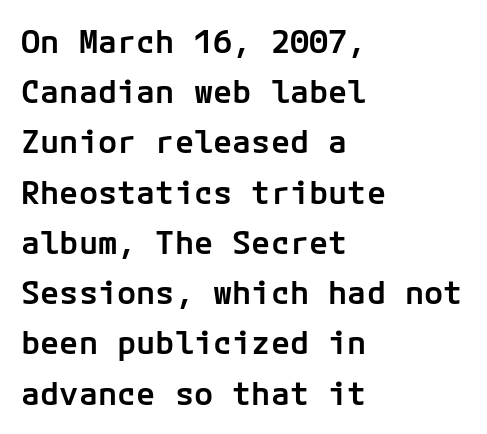
The image shows 32 px semibold sans-serif type, upright; set left-aligned, normal line spacing (1.57x), normal letter spacing, not underlined; low stroke contrast and a medium x-height.
